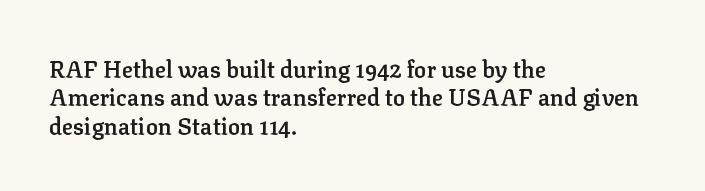
{"italic": "no", "bold": "semi", "underline": "no", "align": "left", "line_spacing_ratio": 1.23, "letter_spacing": "normal", "letter_spacing_em": 0.0, "glyph_px": 23}
